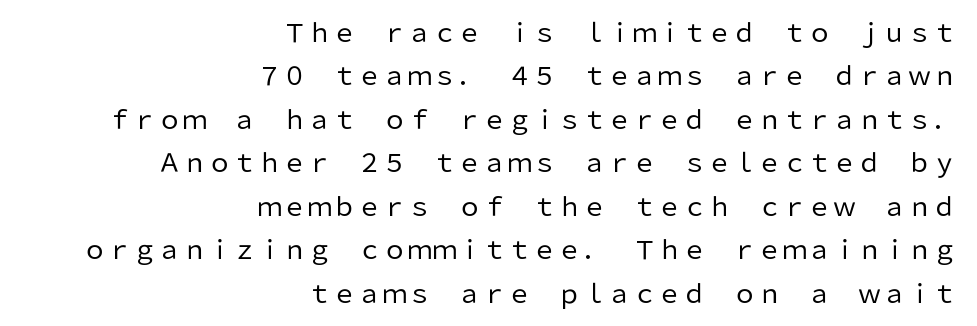
The image shows 25 px text type, upright; set right-aligned, line spacing 1.74x, normal letter spacing, not underlined.
